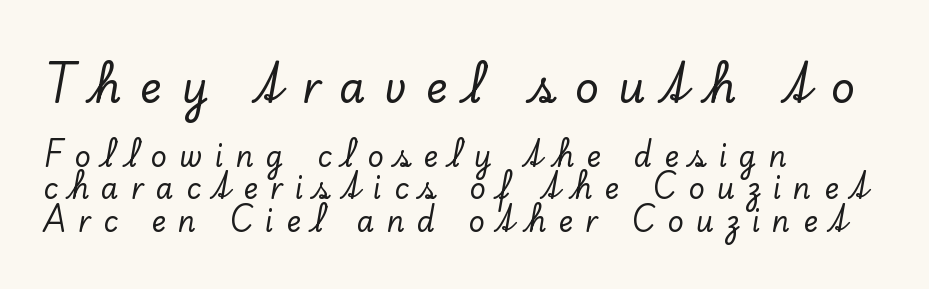
Size hierarchy here favors the leading block over the trailing one. Do the characters align in a grid? No, the font is proportional. You can tell from the footed stems that serif type was used. The string is rendered with underlining switched off. A typesetter would call this heavily tracked-out type.
